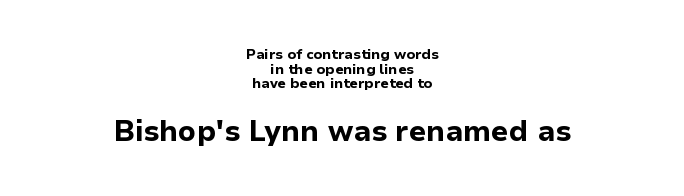
Serifs: no, the terminals of the letterforms are clean. Descender tails drop into unmarked territory. The rendering uses natural spacing where letterforms have individual widths. The line texture is even and compact thanks to regular tracking.
